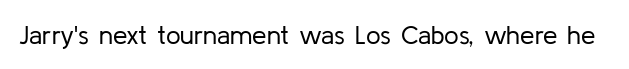
{"italic": "no", "bold": "no", "underline": "no", "letter_spacing": "normal", "letter_spacing_em": 0.0, "glyph_px": 26}
